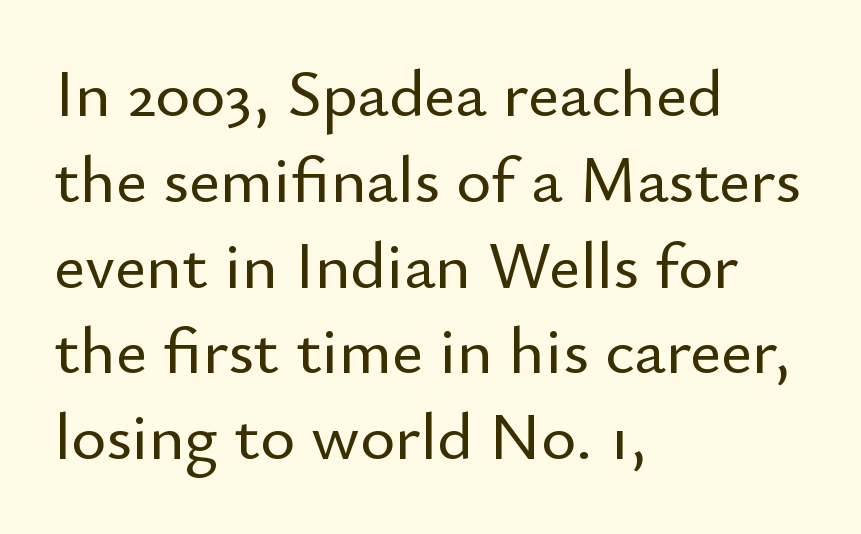
The image shows 67 px sans-serif type, upright; set left-aligned, normal line spacing (1.28x), normal letter spacing, not underlined; low stroke contrast and a small x-height.
